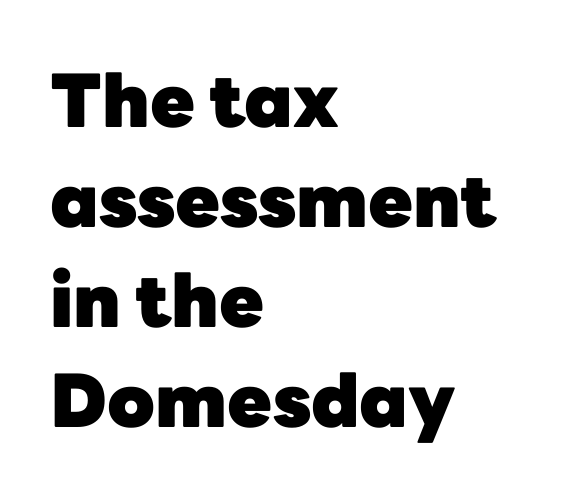
Looks like regular typesetting: each glyph gets only the width it needs. Rule under the text: the space is simply empty. The letters stand upright; this is a roman face. These lines stack with their left ends in a neat column. A sans-serif font was chosen for this passage.
